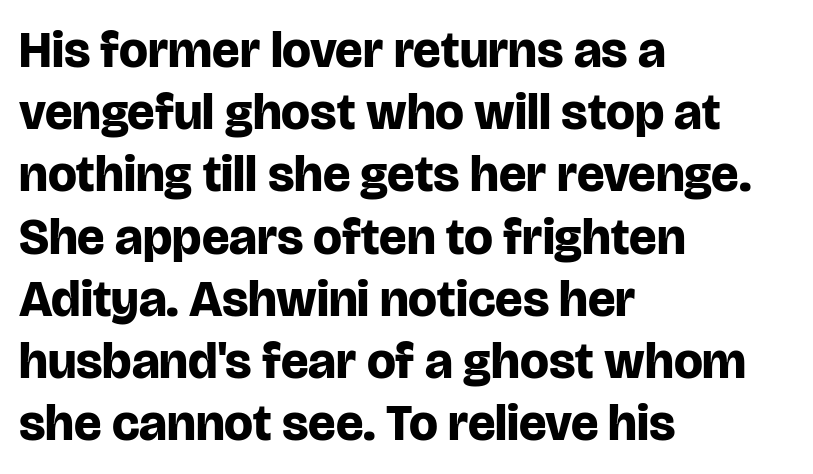
{"serif": "no", "italic": "no", "bold": "yes", "weight": "bold", "width": "normal", "stroke_contrast": "low", "x_height": "large", "monospaced": "no", "underline": "no", "align": "left", "line_spacing_ratio": 1.22, "letter_spacing": "normal", "letter_spacing_em": 0.0, "glyph_px": 51}
